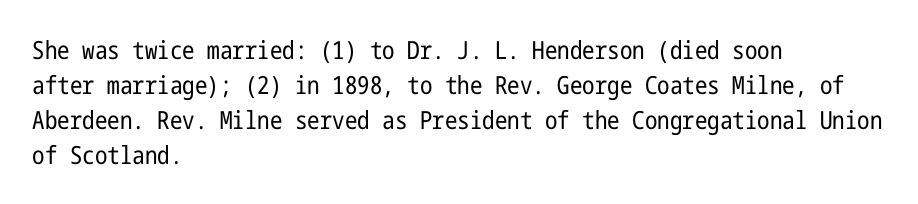
The image shows 25 px text type, upright; set left-aligned, normal line spacing (1.4x), normal letter spacing, not underlined.
